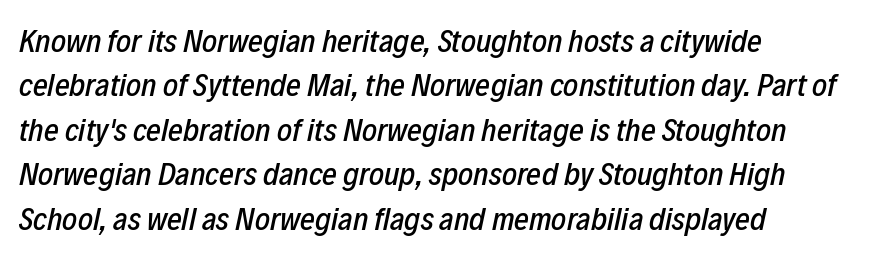
Q: Is the text italic (slanted)? A: Yes, it leans right by about 12 degrees.
Q: Is the text underlined? A: No.
Q: How is the paragraph aligned? A: Left-aligned.
Q: Is the spacing between letters normal or unusually wide? A: Normal.
Q: Is the spacing between lines tight, normal or loose? A: Normal.
Q: Width (condensed, normal, or wide)? A: Condensed.
Q: Stroke contrast? A: Low.
Q: x-height? A: Medium.
Q: Monospaced? A: No.
